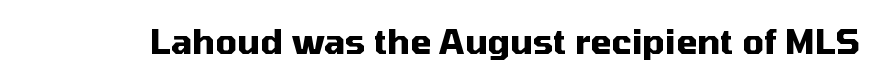
Glyph-to-glyph distance matches everyday printed text. Font category for this specimen: sans-serif. The baseline area is clear. This is heavy type, rendered in bold. Character widths vary here, with narrow letters taking less room than wide ones. Every character sits straight up, as roman type does.
